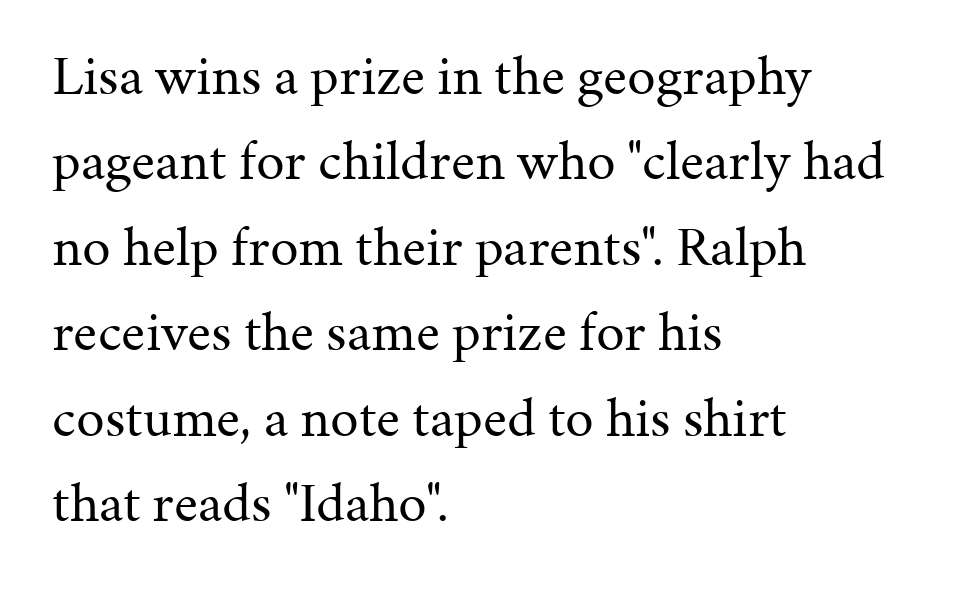
{"serif": "yes", "italic": "no", "bold": "no", "weight": "regular", "width": "normal", "stroke_contrast": "medium", "x_height": "medium", "monospaced": "no", "underline": "no", "align": "left", "line_spacing": "normal", "line_spacing_ratio": 1.5, "letter_spacing": "normal", "letter_spacing_em": 0.0, "glyph_px": 57}
